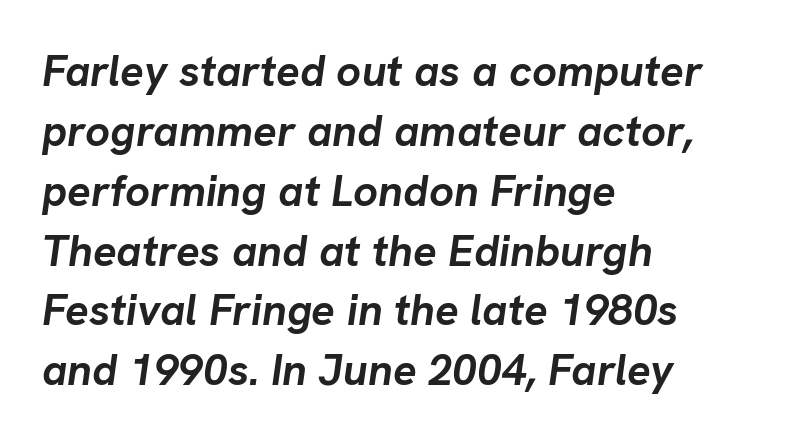
Bold? Absolutely — the strokes are thick and heavy. This sample uses plain, unmodified letter spacing. No word sits above an underline. It's the slanting kind of type.
